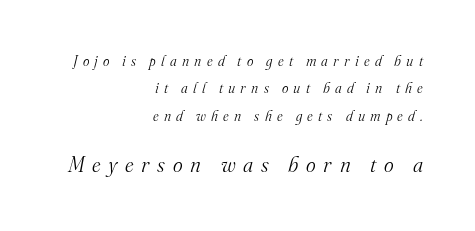
{"italic": "yes", "lean": "right", "slant_degrees": 16, "bold": "no", "underline": "no", "align": "right", "line_spacing": "loose", "line_spacing_ratio": 1.96, "letter_spacing": "wide", "letter_spacing_em": 0.37, "larger_block": "second", "size_ratio": 1.5, "glyph_px": 21}
